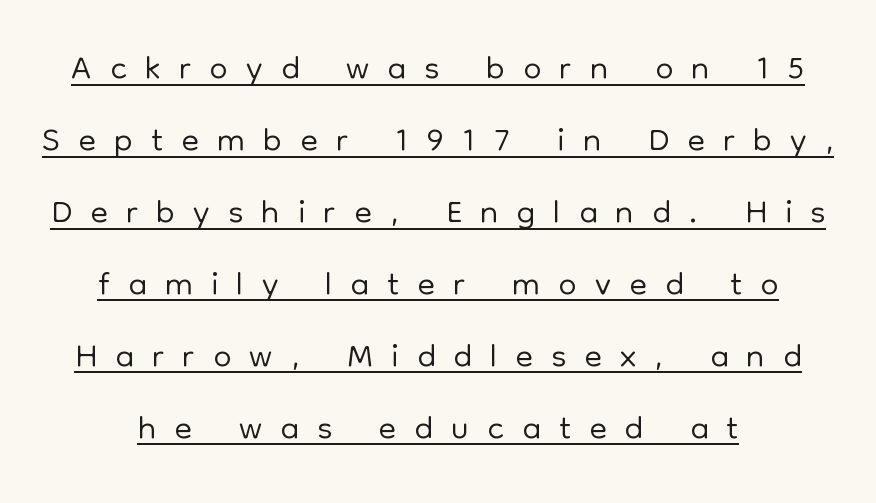
Short and long lines alike share a common midpoint. No extra ink here — the face is not bold. Quick note: not italic, upright. A continuous stroke trails under the words, as in a hyperlink. Spacing between characters has been opened up far beyond the box default. Observe the absence of serifs on each vertical stroke in this sample.
